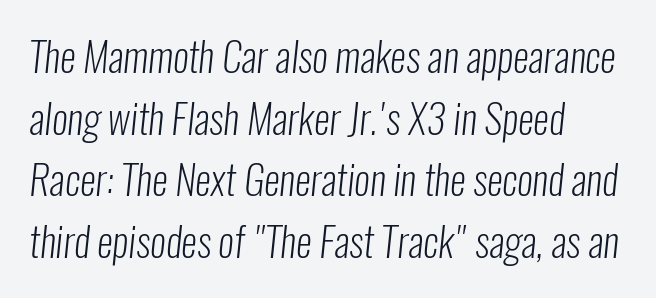
The image shows 40 px light, condensed sans-serif type; set left-aligned, normal line spacing (1.54x), normal letter spacing, not underlined; low stroke contrast and a medium x-height.
